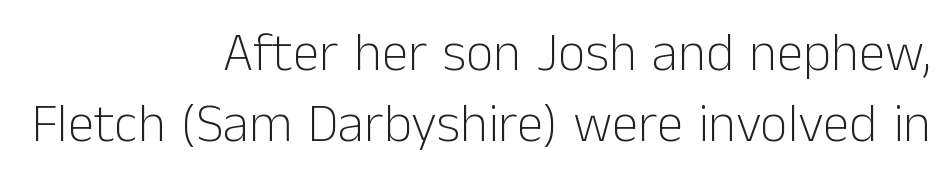
The image shows 54 px light sans-serif type, upright; set right-aligned, normal line spacing (1.32x), normal letter spacing, not underlined; low stroke contrast and a medium x-height.
